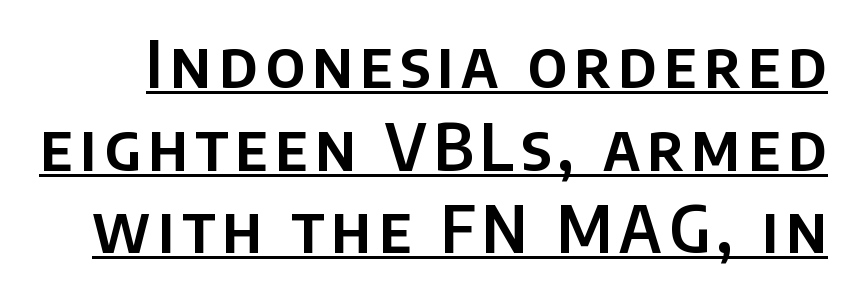
{"serif": "no", "italic": "no", "width": "normal", "stroke_contrast": "low", "x_height": "large", "monospaced": "no", "underline": "yes", "line_spacing": "normal", "line_spacing_ratio": 1.29, "glyph_px": 64}
